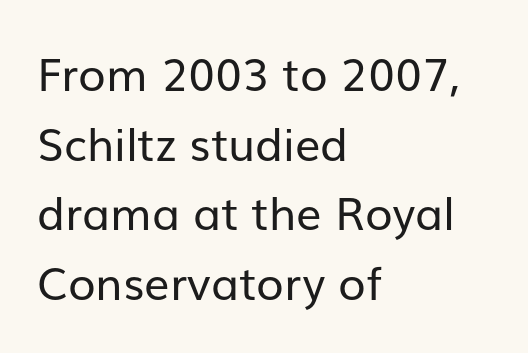
Proportional: the letters do not fall into vertical columns. The letters stand straight up with perfectly vertical stems. These lines sit exactly where default settings would place them. Decoration check: the copy has no underline. Vertical stems look standard width or narrower in stroke.
